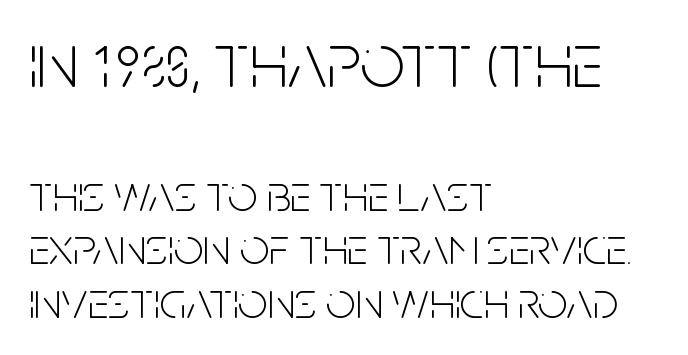
The lettering stays uniformly vertical, giving the passage a roman look. Horizontal bands of white between lines are thin slivers. Line beginnings align vertically; line endings do not. This rendering employs a face without finishing strokes, i.e., a sans-serif. The horizontal fit of the characters is conventional and even. Bigger letters appear in the top chunk; the bottom chunk is reduced.
